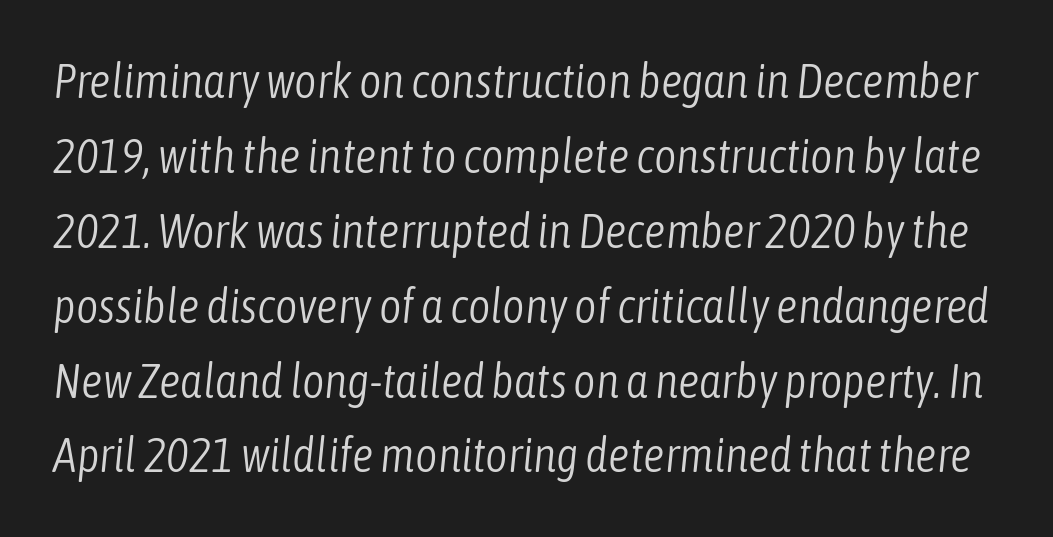
{"italic": "yes", "lean": "right", "slant_degrees": 6, "bold": "no", "weight": "light", "width": "condensed", "stroke_contrast": "low", "x_height": "medium", "monospaced": "no", "underline": "no", "line_spacing": "normal", "line_spacing_ratio": 1.56, "letter_spacing": "normal", "letter_spacing_em": 0.0, "glyph_px": 48}
